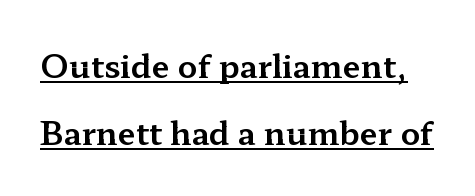
The image shows 32 px wide serif type, upright; set loose line spacing (2.1x), normal letter spacing, underlined; medium stroke contrast and a medium x-height.
